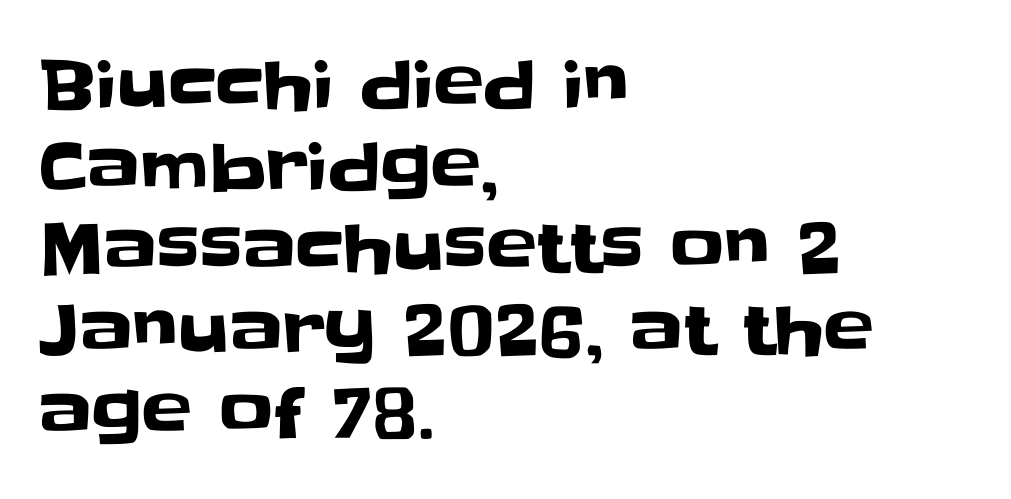
The image shows 67 px sans-serif type, upright; set left-aligned, line spacing 1.22x, normal letter spacing, not underlined; low stroke contrast and a large x-height.
